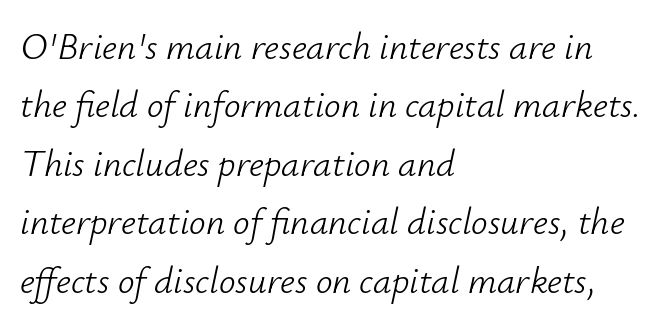
Q: Is the text bold? A: No.
Q: Is the text italic (slanted)? A: Yes, it leans right by about 12 degrees.
Q: Is the text underlined? A: No.
Q: How is the paragraph aligned? A: Left-aligned.
Q: Is the spacing between letters normal or unusually wide? A: Normal.
Q: Is the spacing between lines tight, normal or loose? A: Normal.
Q: Width (condensed, normal, or wide)? A: Normal.
Q: Stroke contrast? A: Low.
Q: x-height? A: Small.
Q: Monospaced? A: No.
